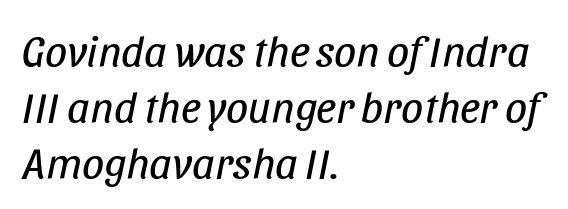
The image shows 44 px regular-weight, condensed type, italic (leaning right); set left-aligned, normal line spacing (1.27x), normal letter spacing, not underlined; low stroke contrast and a large x-height.
